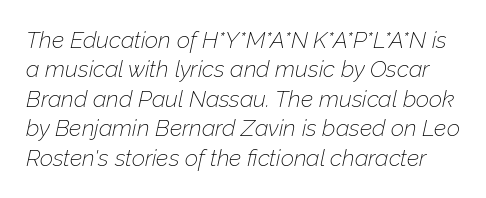
The passage shown is not bold in any degree. Decoration check: the copy has no underline. These lines were composed using italics. In terms of letterspacing, this is plain default setting. Interline gaps are of average width in this sample.
